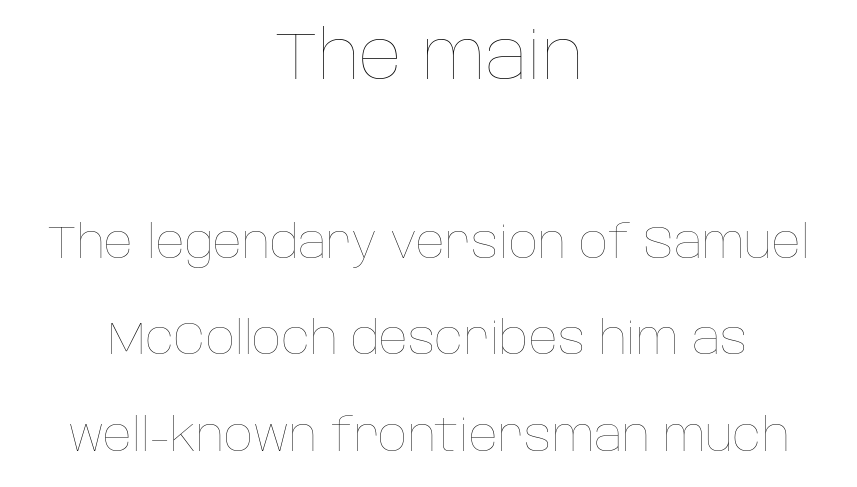
The image shows 67 px thin type, upright; set centered, loose line spacing (2.14x), normal letter spacing, not underlined; the first (top) block is 1.49x larger; low stroke contrast and a large x-height.
